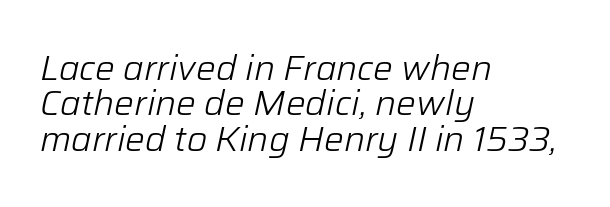
The letters advance in unequal steps, a hallmark of proportional type. The baseline area is clear. A typesetter would call this leading minimal, almost set solid. Observe the lean: these are italic letterforms. The setting favours the left margin, as ordinary paragraphs usually do.
